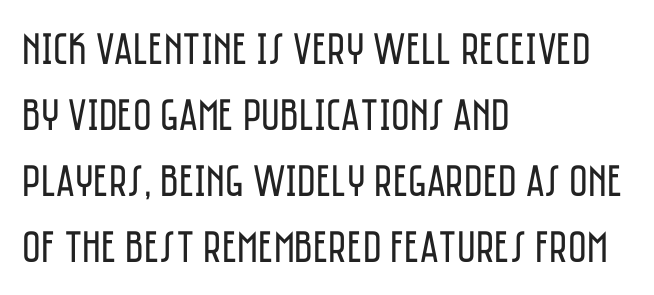
The image shows 45 px regular-weight, condensed sans-serif type, upright; set left-aligned, normal line spacing (1.47x), normal letter spacing, not underlined; low stroke contrast and a large x-height.
